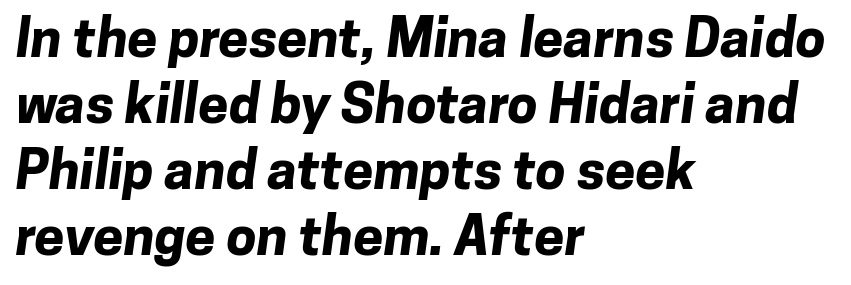
Q: Is the text bold? A: Yes.
Q: Is the typeface a serif or a sans-serif typeface? A: Sans-serif.
Q: Is the text underlined? A: No.
Q: How is the paragraph aligned? A: Left-aligned.
Q: Is the spacing between letters normal or unusually wide? A: Normal.
Q: Width (condensed, normal, or wide)? A: Normal.
Q: Stroke contrast? A: Low.
Q: x-height? A: Medium.
Q: Monospaced? A: No.
